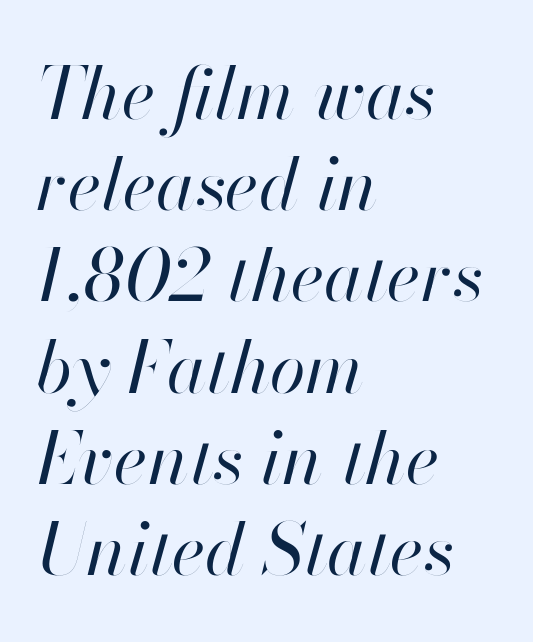
This sample uses plain, unmodified letter spacing. The designer left line spacing at the default. Do the characters align in a grid? No, the font is proportional. Unmarked baselines from the first word to the last. The letters are slanted; this is an italic face. Line beginnings align vertically; line endings do not.
